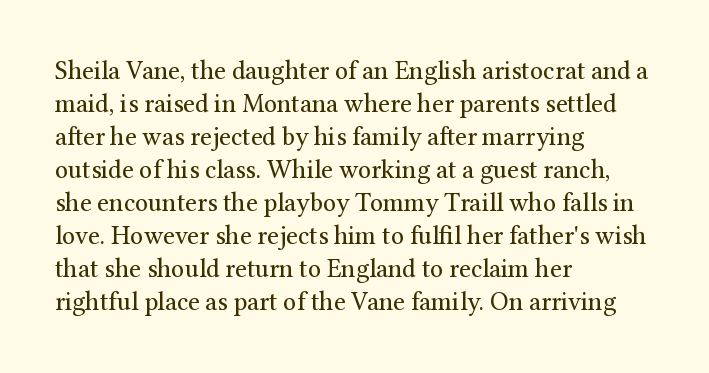
{"italic": "no", "bold": "no", "underline": "no", "align": "left", "line_spacing": "normal", "line_spacing_ratio": 1.27, "letter_spacing": "normal", "letter_spacing_em": 0.0, "glyph_px": 26}
